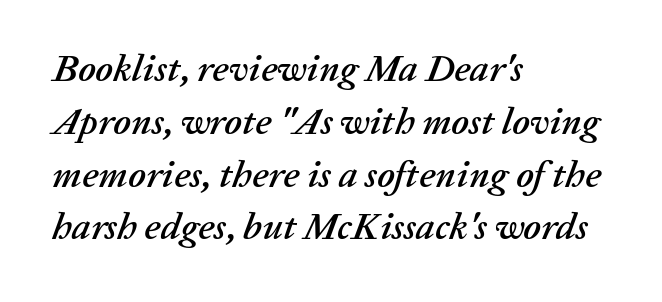
{"italic": "yes", "lean": "right", "slant_degrees": 20, "width": "normal", "stroke_contrast": "low", "x_height": "medium", "monospaced": "no", "underline": "no", "align": "left", "line_spacing": "normal", "line_spacing_ratio": 1.39, "letter_spacing": "normal", "letter_spacing_em": 0.0, "glyph_px": 38}
